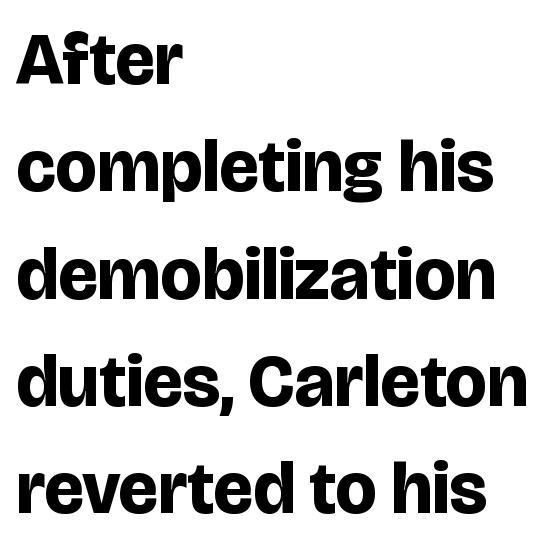
Every row of glyphs begins at an identical x-position on the left. Clear beneath every line of the passage. The rendering shows plain stroke endings on the letterforms — a sans-serif design. Italic: no, the glyphs are upright roman. A typesetter would call this proportional, since set widths differ per character. Stroke thickness is high; the sample reads as a true bold.
